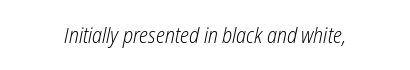
Each word holds together tightly as a unit, with standard inter-letter gaps. Style check: oblique. Lines of text with bare space underneath. Heaviness? Minimal to ordinary, like unemphasized prose.
